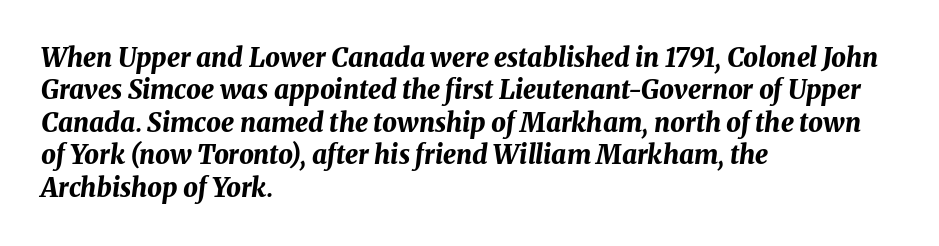
Nobody drew a line under any word here. Weight check: bold — yes, fully. The space between consecutive lines is moderate. Honestly, the letter spacing is just normal — you wouldn't notice it.
